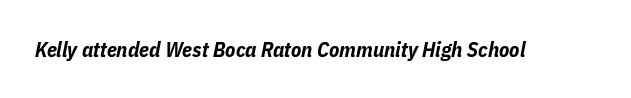
The image shows 21 px bold type, italic (leaning right); set normal letter spacing, not underlined.
